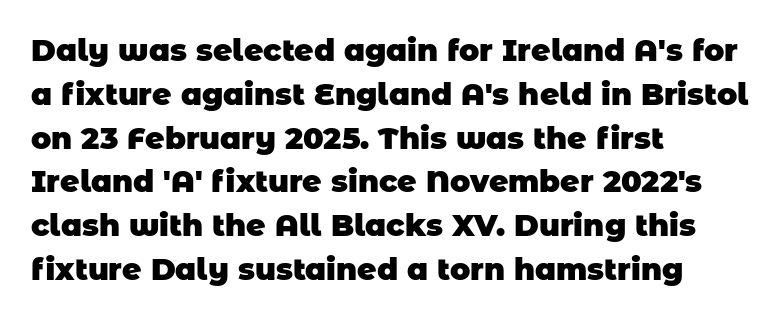
These lines are rendered in a variable-pitch font. The characters display no serif detailing; their extremities are plain. The block of text has a typical density, with ordinary space between rows. What weight is shown? A full bold with thick strokes. Students, note that the glyphs here touch the page at normal intervals. Descender tails drop into unmarked territory.
